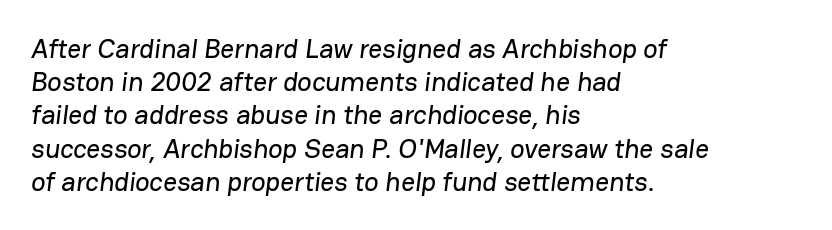
The face used here is rendered with its standard letterfit. Descender tails drop into unmarked territory. The setting favours the left margin, as ordinary paragraphs usually do.
